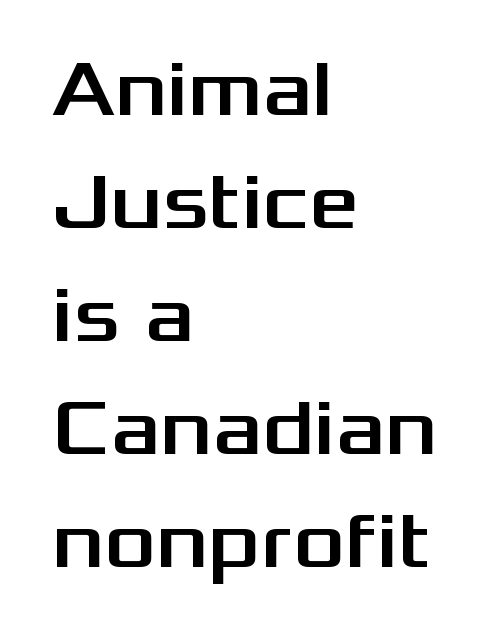
{"serif": "no", "italic": "no", "width": "wide", "stroke_contrast": "medium", "x_height": "medium", "monospaced": "no", "underline": "no", "align": "left", "line_spacing": "normal", "line_spacing_ratio": 1.43, "letter_spacing": "normal", "letter_spacing_em": 0.0, "glyph_px": 79}
